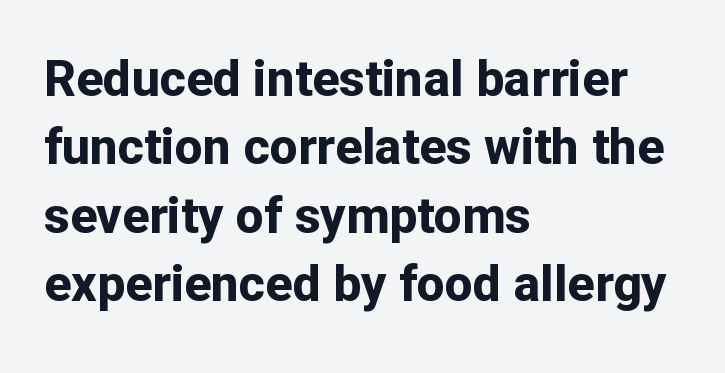
Q: Is the text bold? A: Yes.
Q: Is the text italic (slanted)? A: No, it is upright.
Q: Is the typeface a serif or a sans-serif typeface? A: Sans-serif.
Q: Is the text underlined? A: No.
Q: How is the paragraph aligned? A: Left-aligned.
Q: Is the spacing between letters normal or unusually wide? A: Normal.
Q: Is the spacing between lines tight, normal or loose? A: Normal.
Q: Width (condensed, normal, or wide)? A: Normal.
Q: Stroke contrast? A: Low.
Q: x-height? A: Medium.
Q: Monospaced? A: No.
